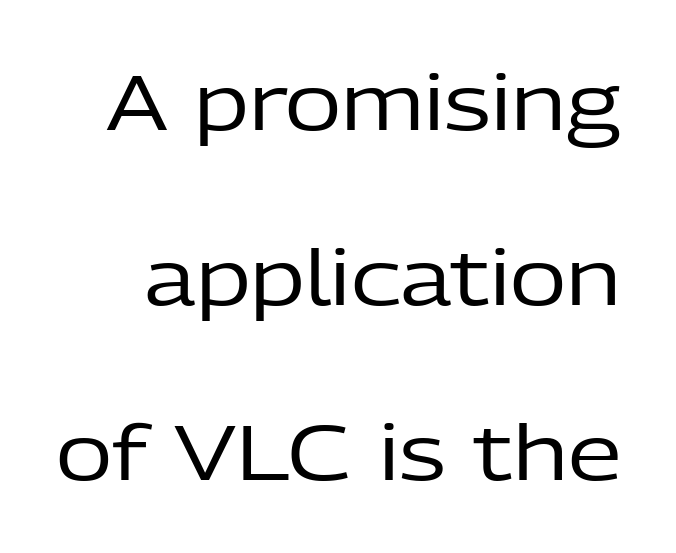
{"serif": "no", "italic": "no", "bold": "no", "weight": "regular", "width": "normal", "stroke_contrast": "low", "x_height": "medium", "monospaced": "no", "underline": "no", "line_spacing": "loose", "line_spacing_ratio": 2.27, "letter_spacing": "normal", "letter_spacing_em": 0.0, "glyph_px": 77}
